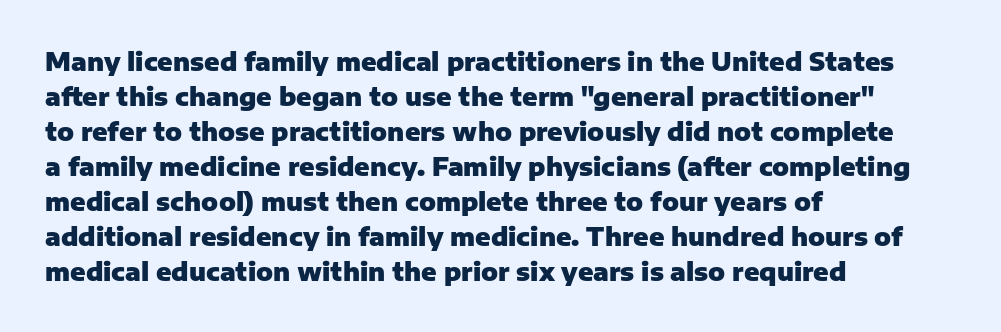
Nope, not italic — everything's standing straight. Regular leading. Teacher's note: observe the even left margin — that is flush-left alignment. The space beneath each line is pristine and unruled. Glyph-to-glyph distance matches everyday printed text.
